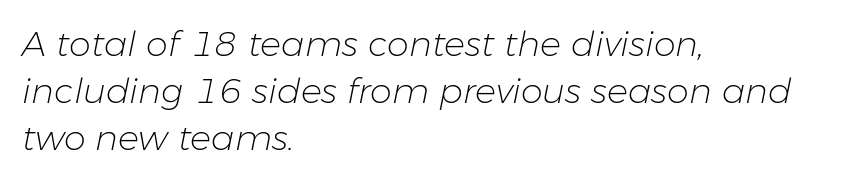
Q: Is the text bold? A: No.
Q: Is the text italic (slanted)? A: Yes, it leans right by about 11 degrees.
Q: Is the text underlined? A: No.
Q: How is the paragraph aligned? A: Left-aligned.
Q: Is the spacing between letters normal or unusually wide? A: Normal.
Q: Is the spacing between lines tight, normal or loose? A: Normal.
Q: Width (condensed, normal, or wide)? A: Normal.
Q: Stroke contrast? A: Low.
Q: x-height? A: Medium.
Q: Monospaced? A: No.
